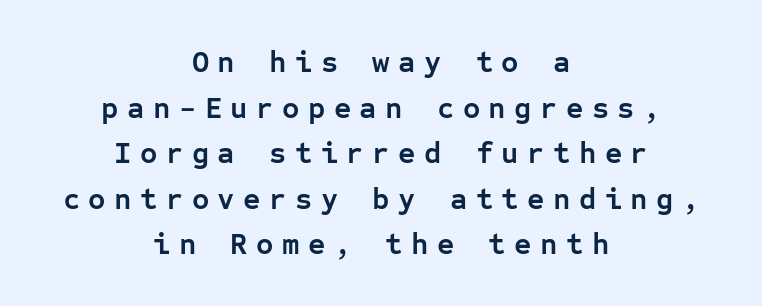
The image shows 30 px semibold sans-serif type, upright, monospaced; set centered, normal line spacing (1.52x), unusually wide letter spacing (+0.28 em), not underlined; low stroke contrast and a medium x-height.
